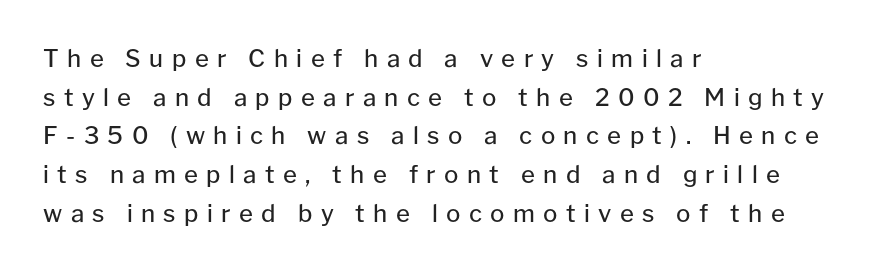
{"italic": "no", "bold": "no", "underline": "no", "align": "left", "line_spacing": "normal", "line_spacing_ratio": 1.61, "letter_spacing": "wide", "letter_spacing_em": 0.35, "glyph_px": 24}
